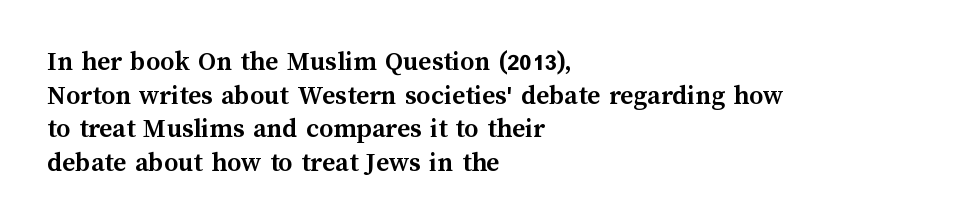
The image shows 28 px semibold type, upright; set left-aligned, line spacing 1.2x, normal letter spacing, not underlined; medium stroke contrast and a medium x-height.
